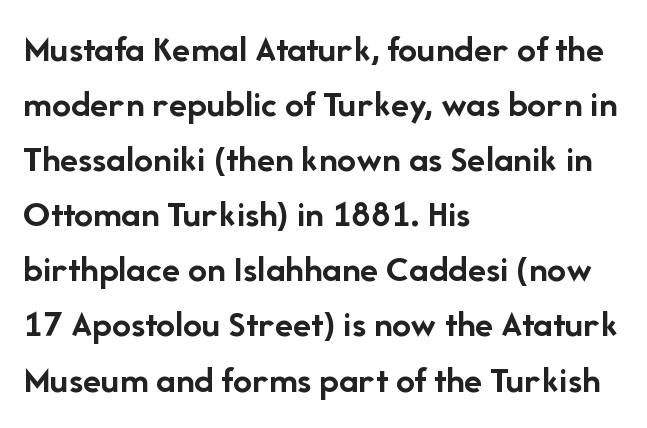
A roman cut, with each character standing at attention. Interline gaps are of average width in this sample. These lines are composed in type without serifs. These lines stack with their left ends in a neat column.
